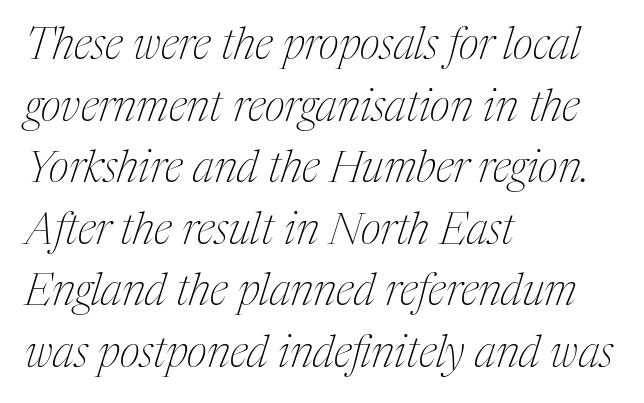
The zone under the glyphs is completely vacant. Notice how the passage keeps a crisp vertical edge on the left only. Rendered with sloped, italic letterforms. Weight: not bold — regular or lighter. Horizontal bands of white between lines are of average thickness.
